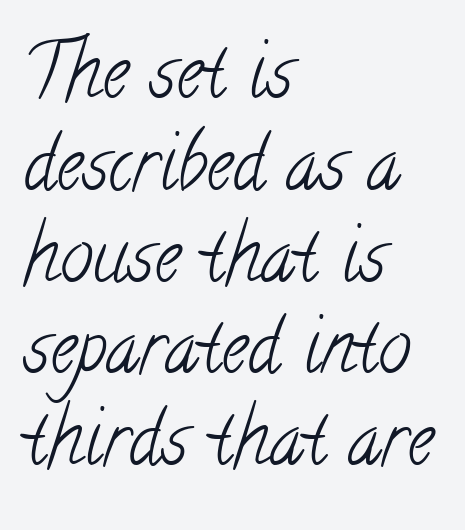
Q: Is the text bold? A: No.
Q: Is the typeface a serif or a sans-serif typeface? A: Serif.
Q: Is the text underlined? A: No.
Q: How is the paragraph aligned? A: Left-aligned.
Q: Is the spacing between letters normal or unusually wide? A: Normal.
Q: Width (condensed, normal, or wide)? A: Condensed.
Q: Stroke contrast? A: Low.
Q: x-height? A: Small.
Q: Monospaced? A: No.
